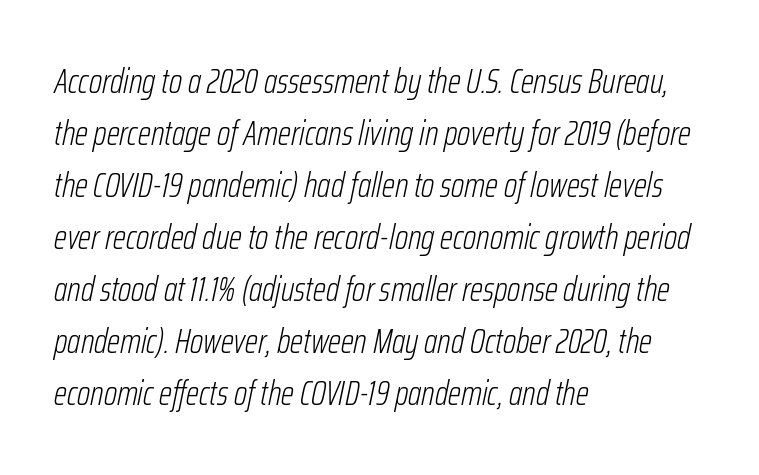
The image shows 34 px light, condensed type, italic (leaning right); set left-aligned, normal line spacing (1.53x), normal letter spacing, not underlined; low stroke contrast and a medium x-height.
